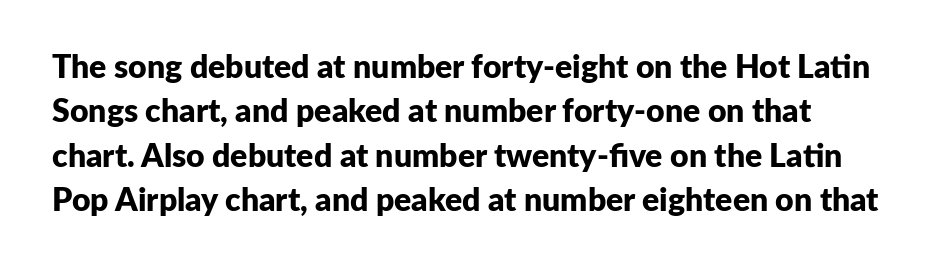
The foot of each line stays bare and open. Nothing sits at the stroke ends, so this counts as sans-serif. Students, observe: this is what conventionally led text looks like. Is the type bold? Yes — the strokes are clearly thick and heavy.
